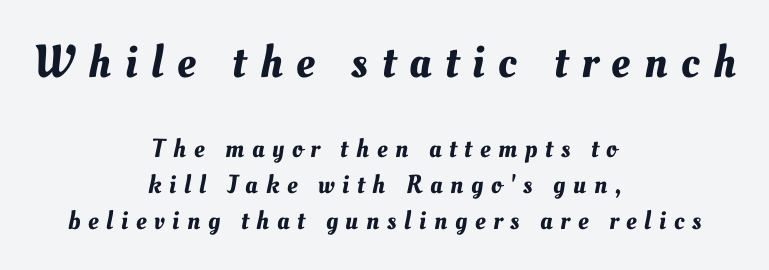
The face used here appears at its bigger size in the upper chunk. How are the letters spaced? Widely, with obvious added tracking. Summary of vertical rhythm: regular, with standard interline spacing. The lines in this sample share a center point and differ in where they start and stop.
